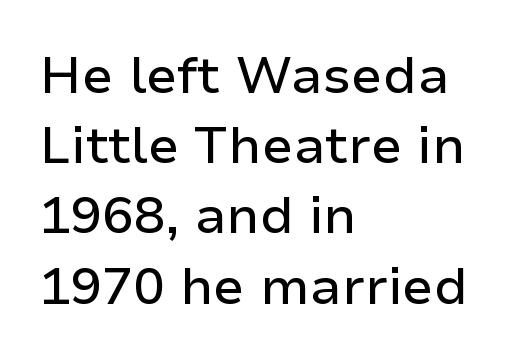
{"serif": "no", "italic": "no", "width": "normal", "stroke_contrast": "low", "x_height": "medium", "monospaced": "no", "underline": "no", "align": "left", "line_spacing": "normal", "line_spacing_ratio": 1.35, "letter_spacing": "normal", "letter_spacing_em": 0.0, "glyph_px": 52}
